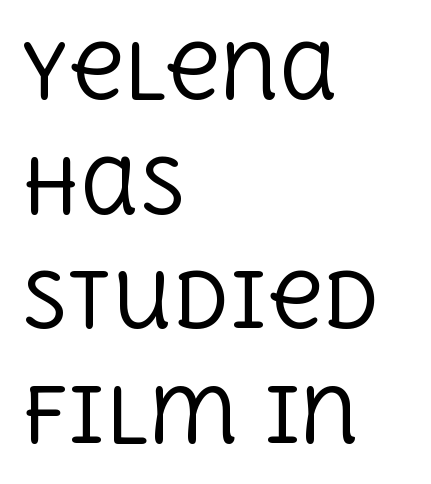
The image shows 75 px regular-weight serif type, upright; set left-aligned, normal line spacing (1.53x), normal letter spacing, not underlined; a large x-height.
